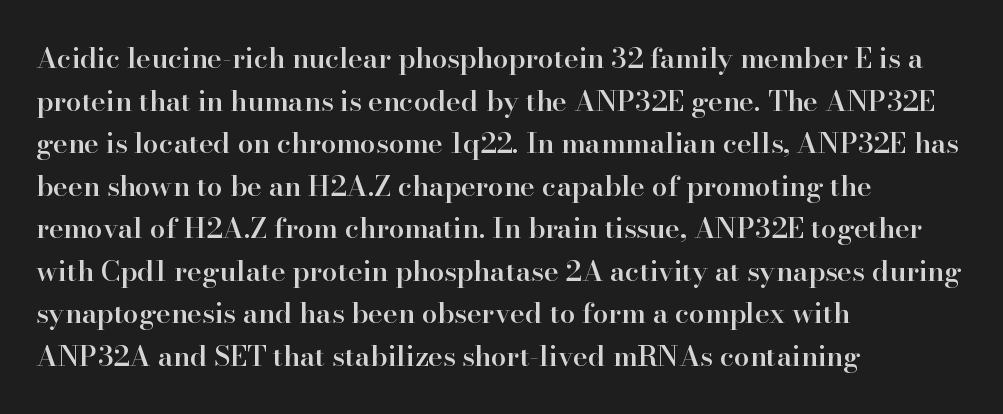
Q: Is the text bold? A: Semi-bold.
Q: Is the text italic (slanted)? A: No, it is upright.
Q: Is the typeface a serif or a sans-serif typeface? A: Serif.
Q: Is the text underlined? A: No.
Q: How is the paragraph aligned? A: Left-aligned.
Q: Is the spacing between letters normal or unusually wide? A: Normal.
Q: Is the spacing between lines tight, normal or loose? A: Normal.
Q: Width (condensed, normal, or wide)? A: Normal.
Q: Stroke contrast? A: High.
Q: x-height? A: Small.
Q: Monospaced? A: No.
